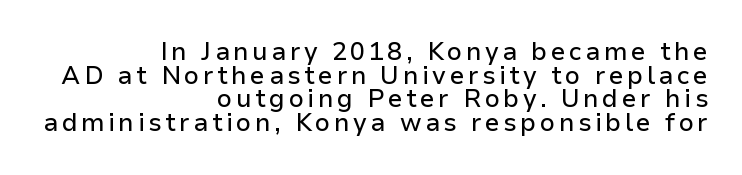
{"italic": "no", "underline": "no", "align": "right", "line_spacing": "tight", "line_spacing_ratio": 0.95, "glyph_px": 25}
